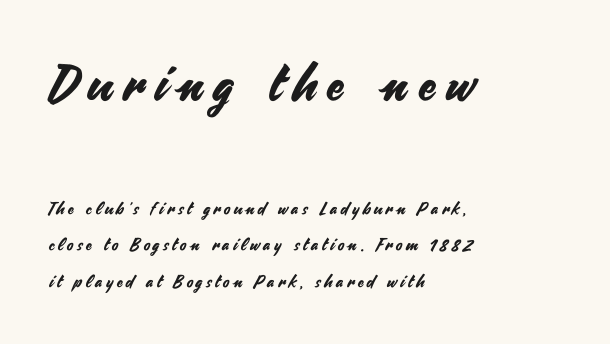
The image shows 50 px sans-serif type; set left-aligned, loose line spacing (2.14x), unusually wide letter spacing (+0.22 em), not underlined; the first (top) block is 2.94x larger; medium stroke contrast and a small x-height.
